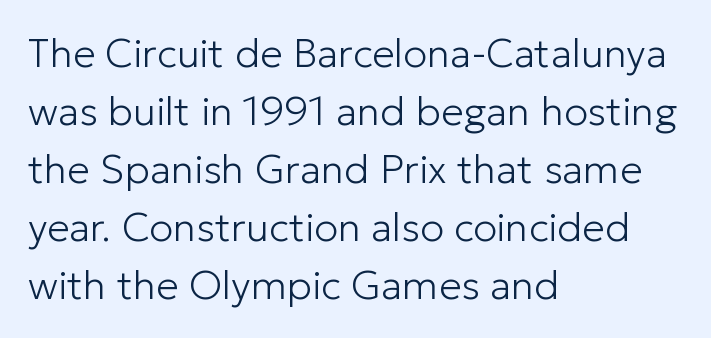
Does the lettering tilt? It doesn't — this is upright. The face used here is rendered with its standard letterfit. This rendering employs a face without finishing strokes, i.e., a sans-serif. Only glyphs here, with clear space below each row. The space between consecutive lines is moderate.
